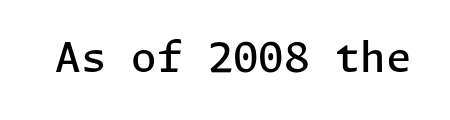
This sample uses a sans-serif face. Posture: upright roman. A fair bit of extra ink — the face is semibold, not bold. The type is set solid horizontally, with unmodified tracking.
